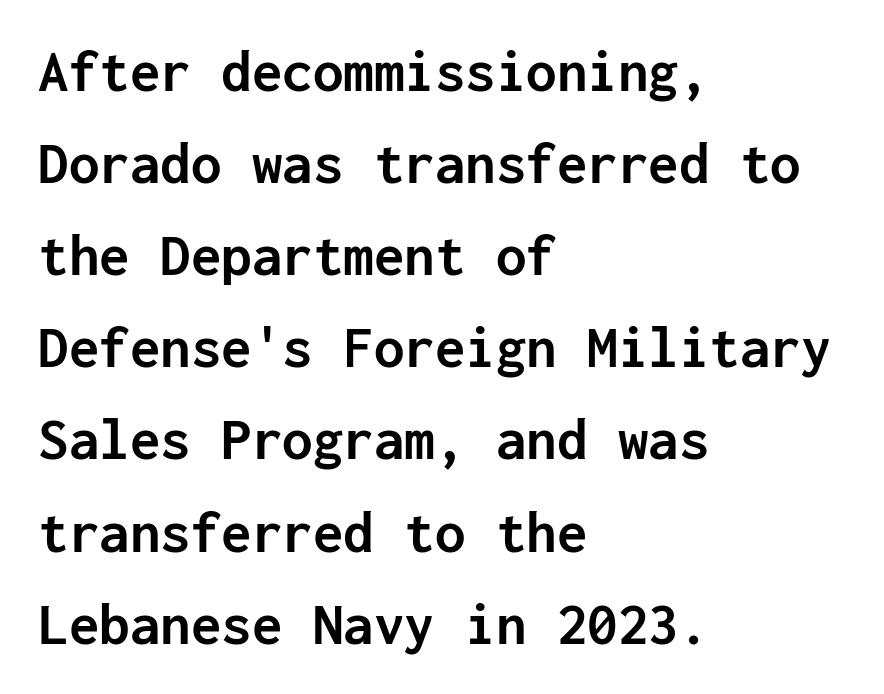
The image shows 61 px semibold sans-serif type, upright, monospaced; set left-aligned, normal line spacing (1.51x), normal letter spacing, not underlined; low stroke contrast and a medium x-height.
